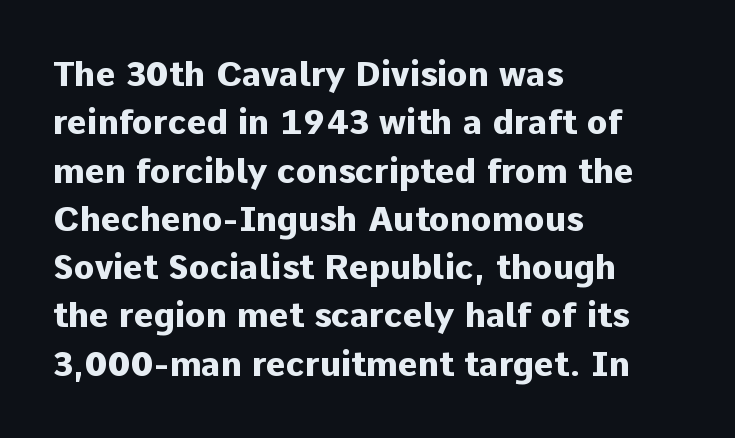
{"serif": "no", "italic": "no", "bold": "yes", "weight": "heavy", "width": "normal", "stroke_contrast": "low", "x_height": "medium", "monospaced": "no", "underline": "no", "align": "left", "line_spacing": "normal", "line_spacing_ratio": 1.42, "letter_spacing": "normal", "letter_spacing_em": 0.0, "glyph_px": 34}
